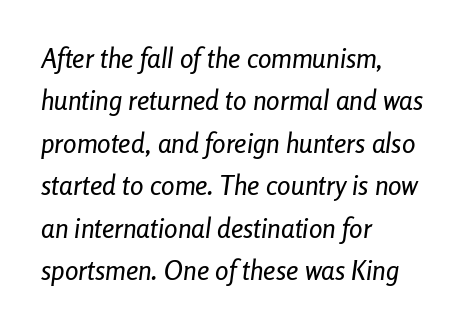
The image shows 27 px text type, italic (leaning right); set left-aligned, normal line spacing (1.57x), normal letter spacing, not underlined.
